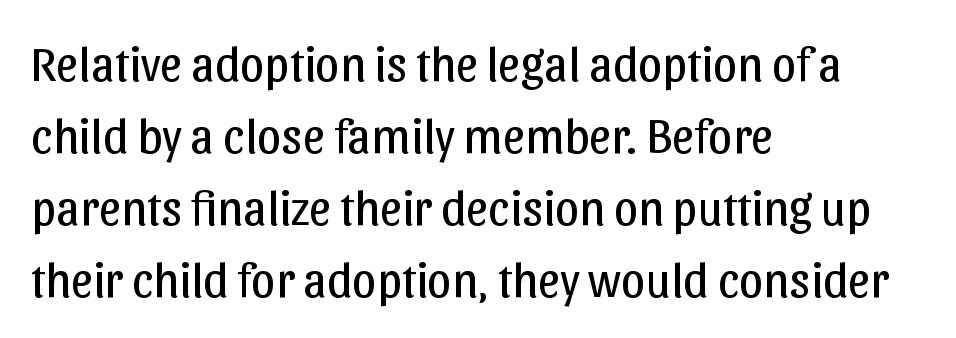
{"serif": "no", "italic": "no", "bold": "no", "weight": "regular", "width": "normal", "stroke_contrast": "low", "x_height": "medium", "monospaced": "no", "underline": "no", "align": "left", "line_spacing": "normal", "line_spacing_ratio": 1.47, "letter_spacing": "normal", "letter_spacing_em": 0.0, "glyph_px": 49}
